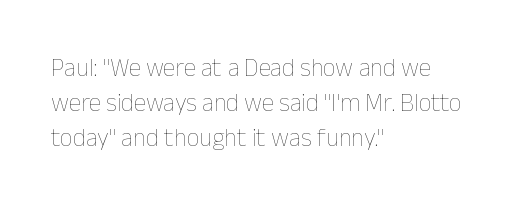
{"italic": "no", "bold": "no", "underline": "no", "align": "left", "line_spacing": "normal", "line_spacing_ratio": 1.4, "letter_spacing": "normal", "letter_spacing_em": 0.0, "glyph_px": 25}
